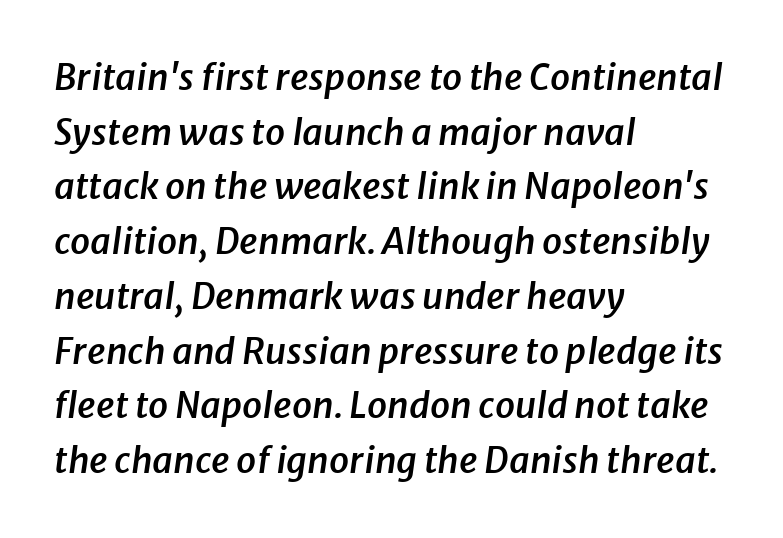
Q: Is the text bold? A: Semi-bold.
Q: Is the text italic (slanted)? A: Yes, it leans right by about 8 degrees.
Q: Is the text underlined? A: No.
Q: How is the paragraph aligned? A: Left-aligned.
Q: Is the spacing between letters normal or unusually wide? A: Normal.
Q: Is the spacing between lines tight, normal or loose? A: Normal.
Q: Width (condensed, normal, or wide)? A: Normal.
Q: Stroke contrast? A: Low.
Q: x-height? A: Medium.
Q: Monospaced? A: No.
